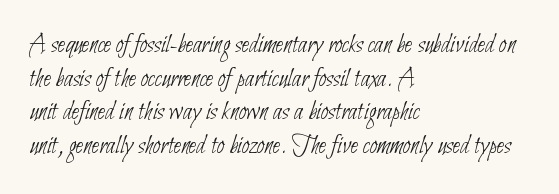
Is the type heavy? It reads as light-to-regular instead. This block has exactly the height ordinary leading produces. Teacher's note: observe the even left margin — that is flush-left alignment. Beneath every word, the page is bare. The letterforms sit shoulder to shoulder at normal distance.
